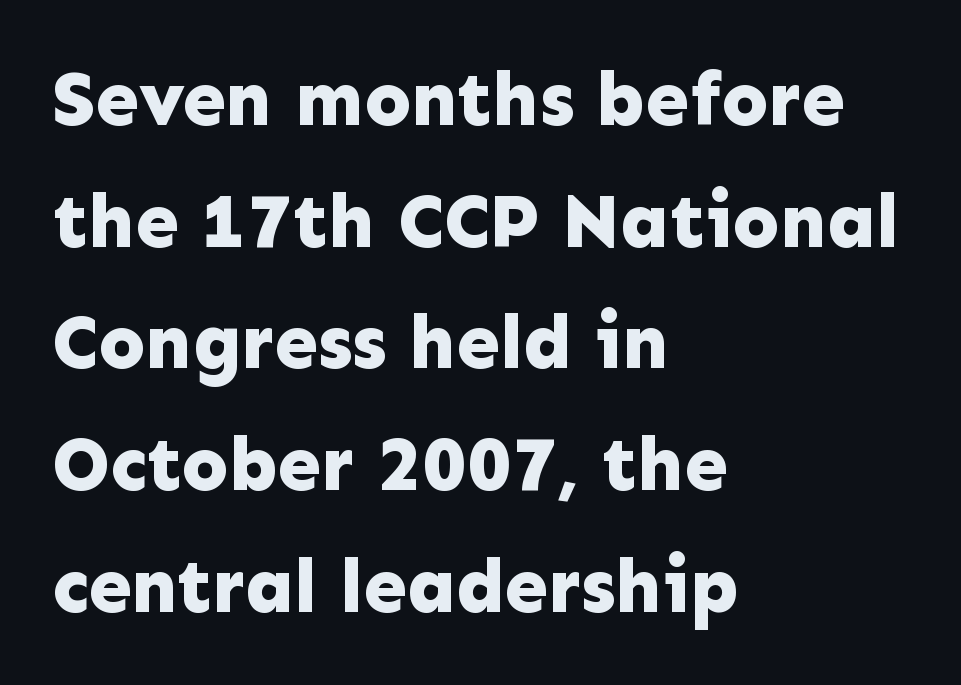
Quick note: not italic, upright. Summary of weight: heavy, a full bold. Leading: standard. This rendering uses left alignment, leaving the right contour irregular. A typesetter would call this proportional, since set widths differ per character.
